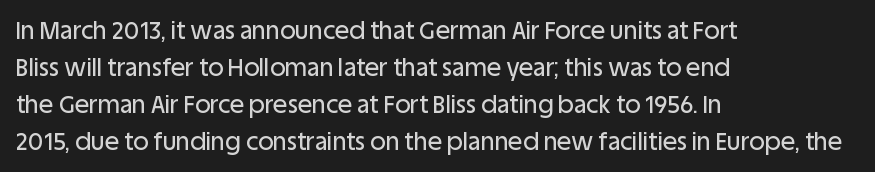
Q: Is the text italic (slanted)? A: No, it is upright.
Q: Is the text underlined? A: No.
Q: How is the paragraph aligned? A: Left-aligned.
Q: Is the spacing between letters normal or unusually wide? A: Normal.
Q: Is the spacing between lines tight, normal or loose? A: Normal.
